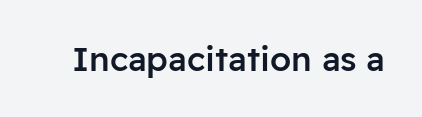
{"serif": "no", "italic": "no", "bold": "semi", "weight": "semibold", "width": "normal", "stroke_contrast": "low", "x_height": "medium", "monospaced": "no", "underline": "no", "letter_spacing": "normal", "letter_spacing_em": 0.0, "glyph_px": 34}
